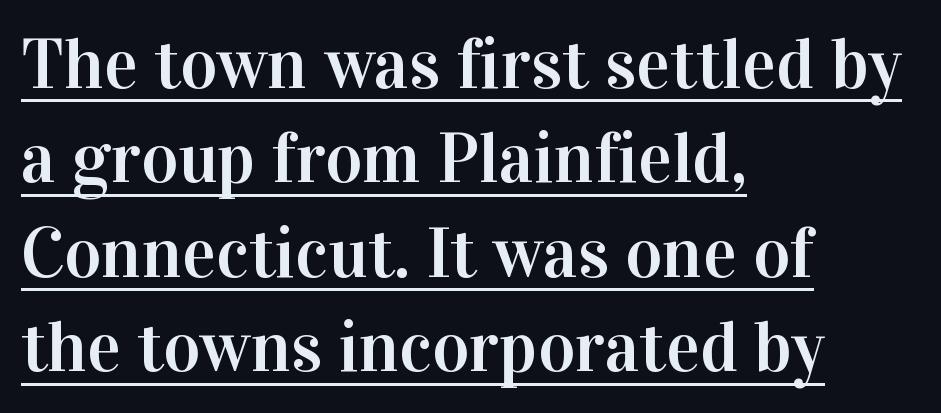
Q: Is the text italic (slanted)? A: No, it is upright.
Q: Is the typeface a serif or a sans-serif typeface? A: Serif.
Q: Is the text underlined? A: Yes.
Q: How is the paragraph aligned? A: Left-aligned.
Q: Is the spacing between letters normal or unusually wide? A: Normal.
Q: Is the spacing between lines tight, normal or loose? A: Normal.
Q: Width (condensed, normal, or wide)? A: Normal.
Q: Stroke contrast? A: High.
Q: x-height? A: Medium.
Q: Monospaced? A: No.
